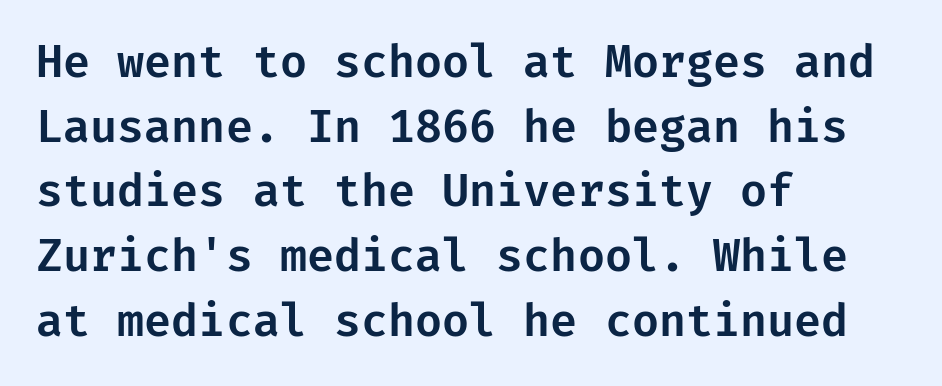
The image shows 44 px sans-serif type, upright; set left-aligned, normal line spacing (1.47x), normal letter spacing, not underlined; low stroke contrast and a medium x-height.
